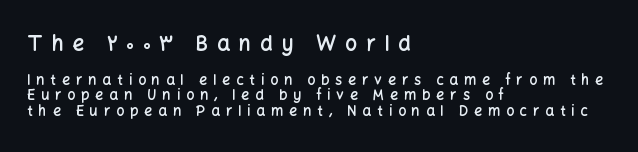
The sample has been set in demibold, a notch under bold. The gap between lines stays unmarked. Designer's note — italics off, roman on. Leftover space on each line is placed entirely after the last word.
